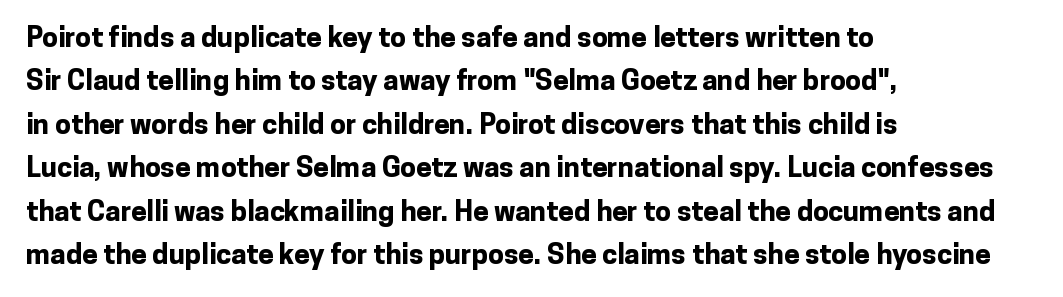
{"serif": "no", "italic": "no", "bold": "yes", "weight": "bold", "width": "normal", "stroke_contrast": "low", "x_height": "medium", "monospaced": "no", "underline": "no", "align": "left", "line_spacing": "normal", "line_spacing_ratio": 1.55, "letter_spacing": "normal", "letter_spacing_em": 0.0, "glyph_px": 28}
